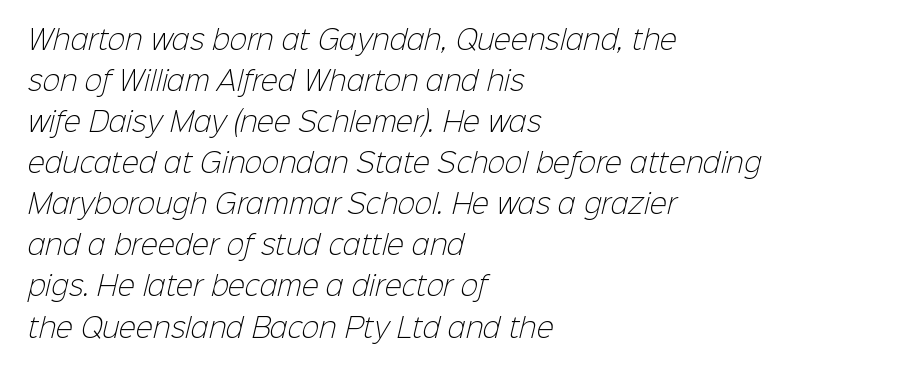
{"bold": "no", "underline": "no", "align": "left", "line_spacing": "normal", "line_spacing_ratio": 1.58, "letter_spacing": "normal", "letter_spacing_em": 0.0, "glyph_px": 26}
